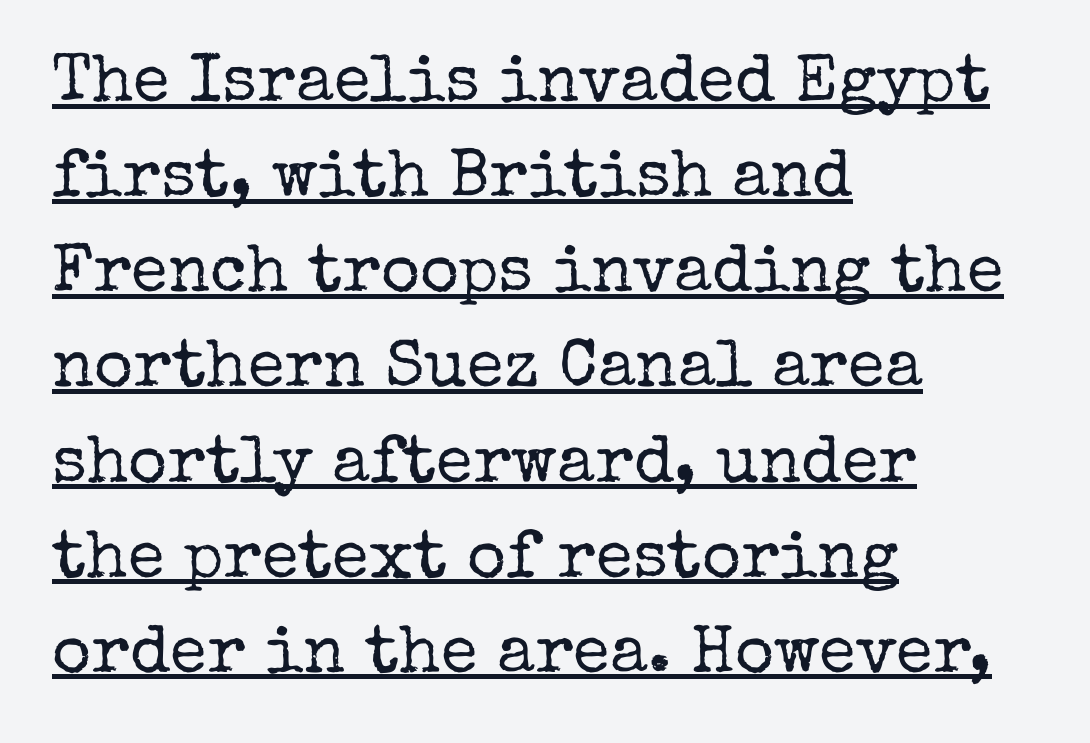
Q: Is the text bold? A: No.
Q: Is the text italic (slanted)? A: No, it is upright.
Q: Is the typeface a serif or a sans-serif typeface? A: Serif.
Q: Is the text underlined? A: Yes.
Q: How is the paragraph aligned? A: Left-aligned.
Q: Is the spacing between letters normal or unusually wide? A: Normal.
Q: Is the spacing between lines tight, normal or loose? A: Normal.
Q: Width (condensed, normal, or wide)? A: Normal.
Q: Stroke contrast? A: Low.
Q: x-height? A: Medium.
Q: Monospaced? A: No.
